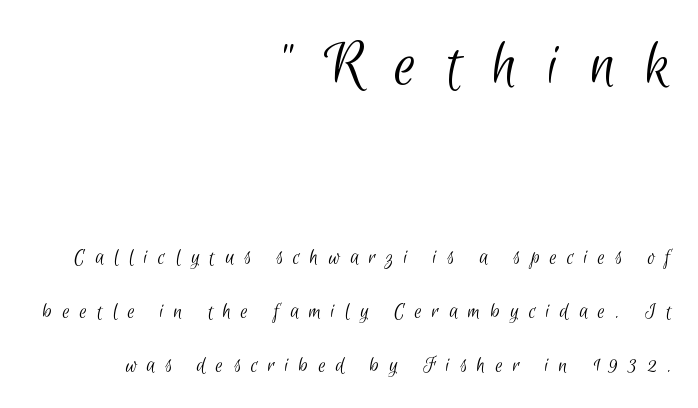
The image shows 69 px light, condensed sans-serif type; set right-aligned, loose line spacing (2.35x), unusually wide letter spacing (+0.44 em), not underlined; the first (top) block is 3.0x larger; low stroke contrast and a small x-height.
